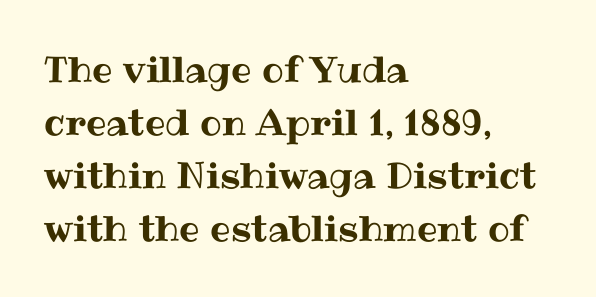
{"italic": "no", "width": "normal", "stroke_contrast": "medium", "x_height": "medium", "monospaced": "no", "underline": "no", "align": "left", "line_spacing": "normal", "line_spacing_ratio": 1.47, "letter_spacing": "normal", "letter_spacing_em": 0.0, "glyph_px": 36}
